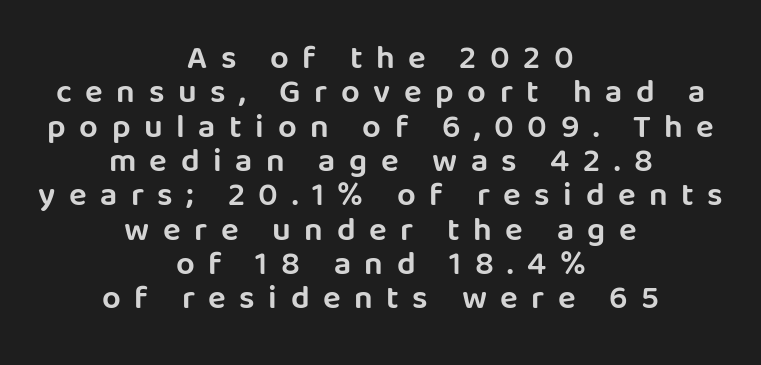
This block would grow much taller if given ordinary leading; it's compressed now. Every stem runs plumb, perpendicular to the baseline. The string is rendered with underlining switched off. Nope, no serifs anywhere on these letters.
